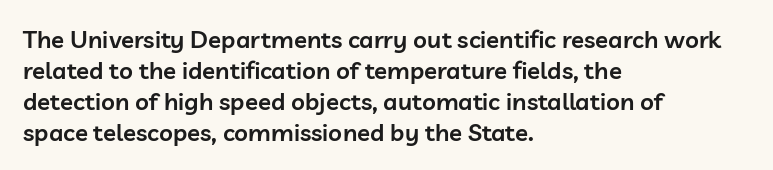
{"italic": "no", "bold": "semi", "underline": "no", "align": "left", "line_spacing": "normal", "line_spacing_ratio": 1.29, "letter_spacing": "normal", "letter_spacing_em": 0.0, "glyph_px": 24}
